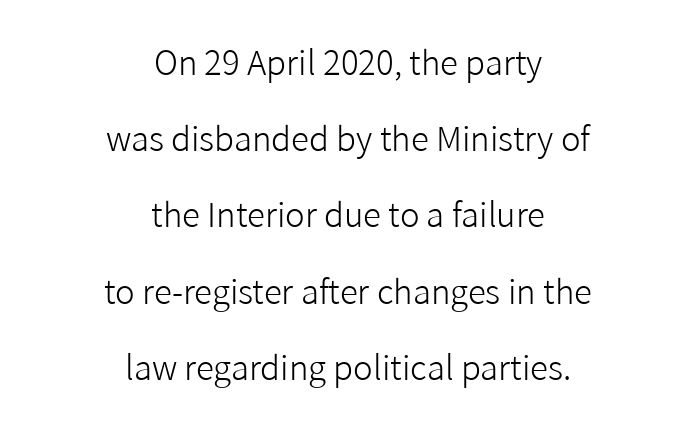
{"serif": "no", "italic": "no", "bold": "no", "weight": "light", "width": "normal", "stroke_contrast": "low", "x_height": "medium", "monospaced": "no", "underline": "no", "align": "center", "line_spacing": "loose", "line_spacing_ratio": 2.31, "letter_spacing": "normal", "letter_spacing_em": 0.0, "glyph_px": 33}
